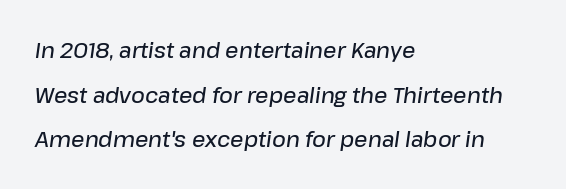
The image shows 21 px text type, italic (leaning right); set left-aligned, loose line spacing (2.12x), normal letter spacing, not underlined.
